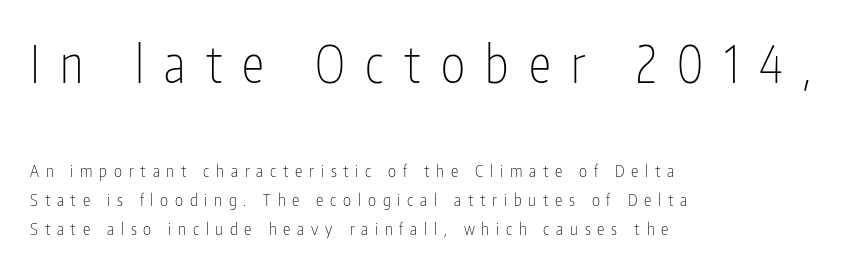
The image shows 51 px thin, condensed sans-serif type, upright; set left-aligned, line spacing 1.72x, unusually wide letter spacing (+0.4 em), not underlined; the first (top) block is 3.0x larger; low stroke contrast and a medium x-height.
